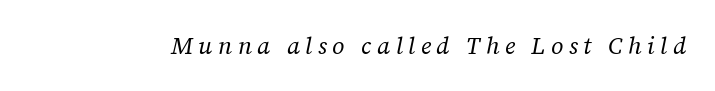
Q: Is the text bold? A: No.
Q: Is the text italic (slanted)? A: Yes, it leans right by about 12 degrees.
Q: Is the text underlined? A: No.
Q: Is the spacing between letters normal or unusually wide? A: Unusually wide.
